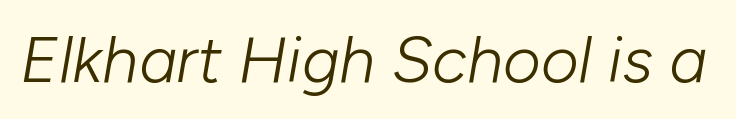
Q: Is the text bold? A: No.
Q: Is the text italic (slanted)? A: Yes, it leans right by about 10 degrees.
Q: Is the text underlined? A: No.
Q: Is the spacing between letters normal or unusually wide? A: Normal.
Q: Width (condensed, normal, or wide)? A: Normal.
Q: Stroke contrast? A: Low.
Q: x-height? A: Medium.
Q: Monospaced? A: No.
